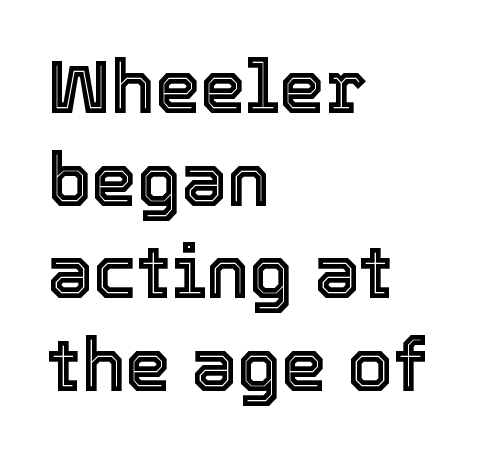
Just letters on the line, the space beneath them empty. This rendering uses left alignment, leaving the right contour irregular. Regarding leading, the lines here are spaced in the standard way. The face used here is proportionally spaced, like ordinary book or web type. Inter-character spacing is left at the font's built-in metrics.
